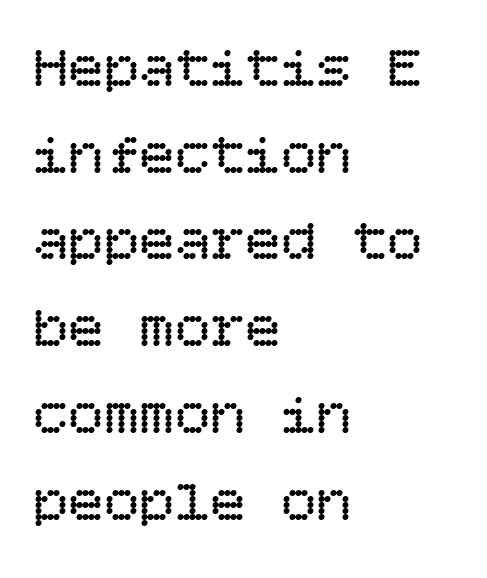
The passage shown is not bold in any degree. Quick note: underline off. Upright lettering throughout. This block has exactly the height ordinary leading produces.
